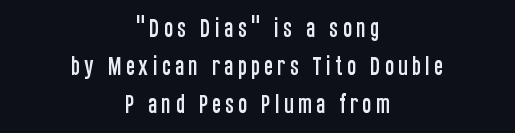
The image shows 21 px text type, upright; set centered, line spacing 1.81x, not underlined.
